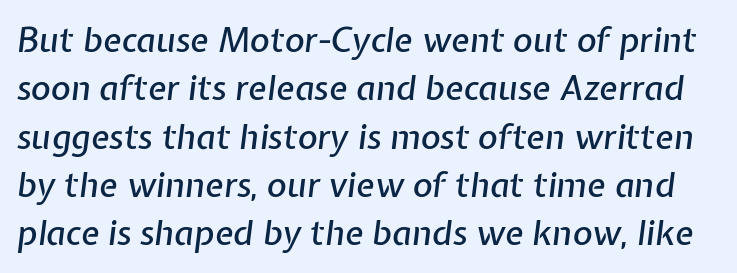
{"italic": "yes", "lean": "right", "slant_degrees": 7, "width": "normal", "stroke_contrast": "low", "x_height": "medium", "monospaced": "no", "underline": "no", "line_spacing": "normal", "line_spacing_ratio": 1.42, "letter_spacing": "normal", "letter_spacing_em": 0.0, "glyph_px": 34}
